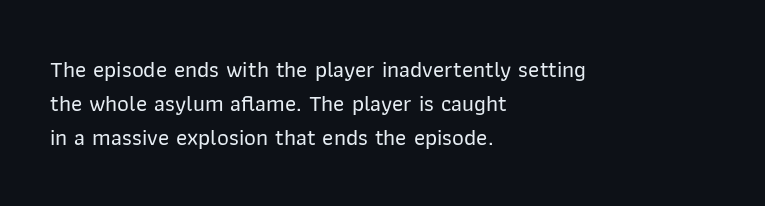
The image shows 23 px text type, upright; set left-aligned, normal line spacing (1.47x), normal letter spacing, not underlined.
